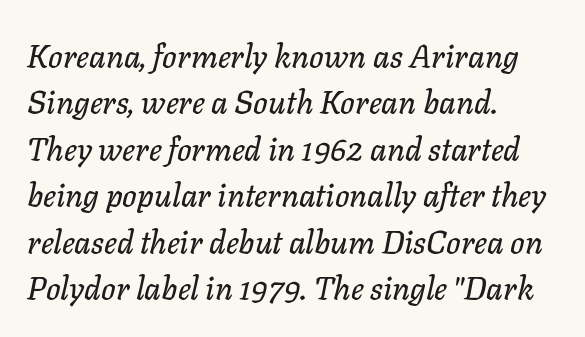
Q: Is the text italic (slanted)? A: Yes, it leans right by about 11 degrees.
Q: Is the text underlined? A: No.
Q: How is the paragraph aligned? A: Left-aligned.
Q: Is the spacing between letters normal or unusually wide? A: Normal.
Q: Is the spacing between lines tight, normal or loose? A: Normal.
Q: Width (condensed, normal, or wide)? A: Normal.
Q: Stroke contrast? A: Low.
Q: x-height? A: Medium.
Q: Monospaced? A: No.
